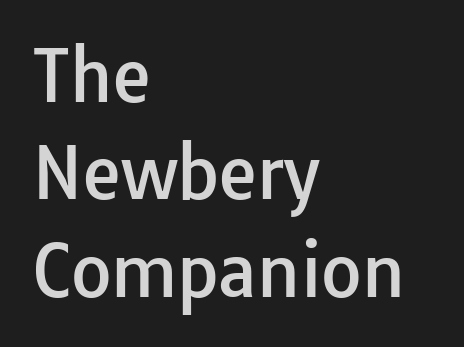
Beneath every word, the page is bare. Each letter keeps its own natural width here, so spacing adapts to shape. This is sans-serif lettering, the kind often seen on screens and signage. Quick note: interline space is typical.
